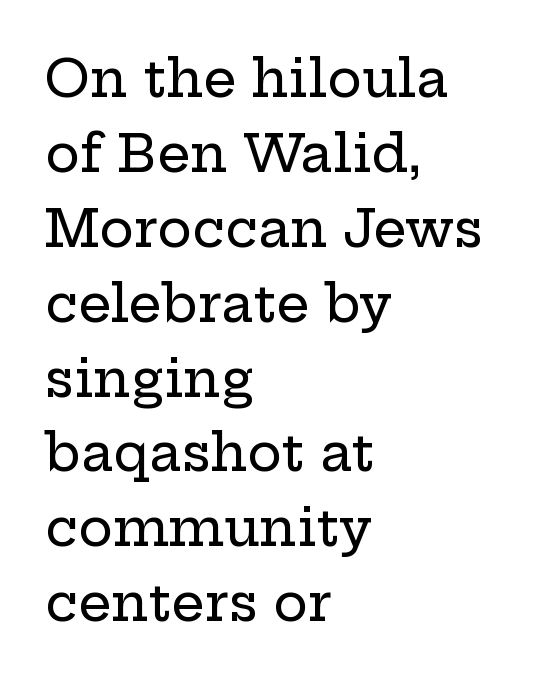
{"serif": "yes", "italic": "no", "width": "wide", "stroke_contrast": "low", "x_height": "medium", "monospaced": "no", "underline": "no", "align": "left", "line_spacing": "normal", "line_spacing_ratio": 1.44, "letter_spacing": "normal", "letter_spacing_em": 0.0, "glyph_px": 52}
